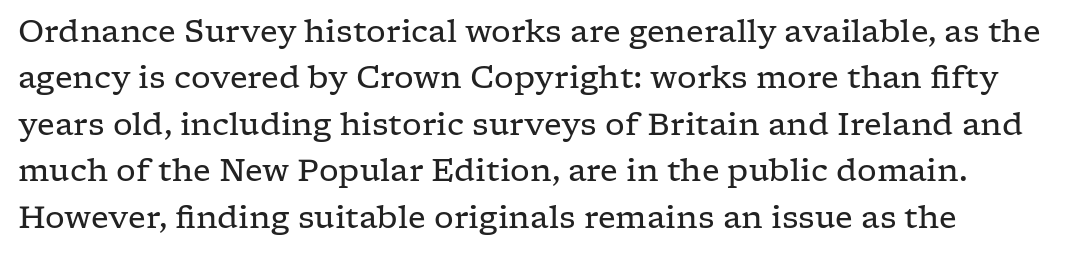
Q: Is the text bold? A: No.
Q: Is the text italic (slanted)? A: No, it is upright.
Q: Is the typeface a serif or a sans-serif typeface? A: Serif.
Q: Is the text underlined? A: No.
Q: How is the paragraph aligned? A: Left-aligned.
Q: Is the spacing between letters normal or unusually wide? A: Normal.
Q: Is the spacing between lines tight, normal or loose? A: Normal.
Q: Width (condensed, normal, or wide)? A: Wide.
Q: Stroke contrast? A: Low.
Q: x-height? A: Medium.
Q: Monospaced? A: No.
